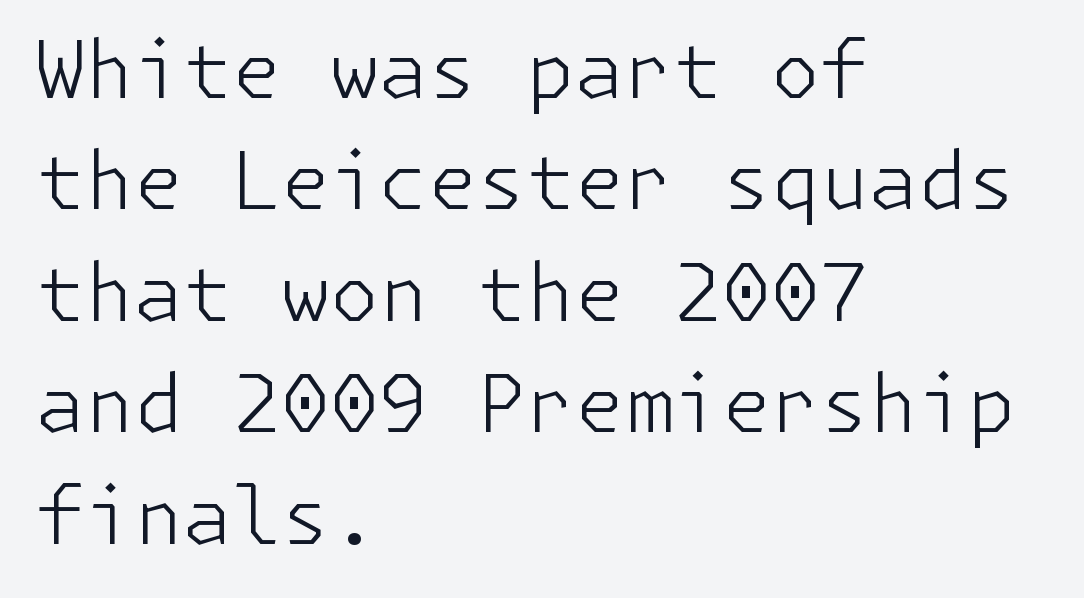
{"serif": "no", "italic": "no", "bold": "no", "weight": "light", "width": "normal", "stroke_contrast": "low", "x_height": "medium", "underline": "no", "align": "left", "line_spacing": "normal", "line_spacing_ratio": 1.41, "letter_spacing": "normal", "letter_spacing_em": 0.0, "glyph_px": 79}
